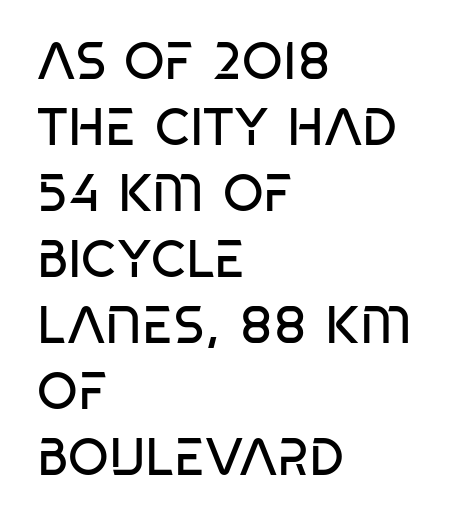
The passage is arranged the way most books set body copy — flush left. Spacing verdict: proportional, widths tailored to each character. The letterforms sit shoulder to shoulder at normal distance. Rows of type keep a routine distance in the vertical direction. Serif or sans? Sans — the stroke terminals are bare.
